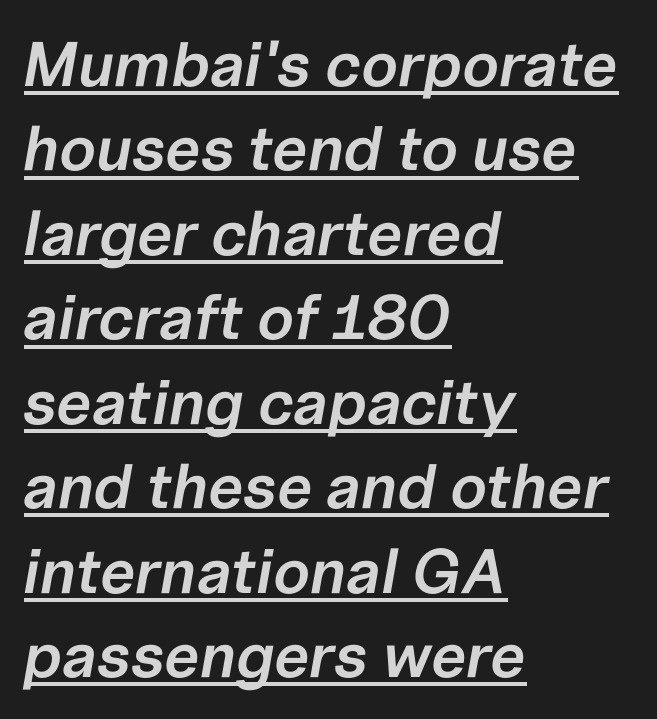
Left-aligned paragraph, ragged on the right. Designer's note — italics engaged. Every word sits above its own underline. Do the characters align in a grid? No, the font is proportional. This block has exactly the height ordinary leading produces. Caption: standard tracking, unaltered.
